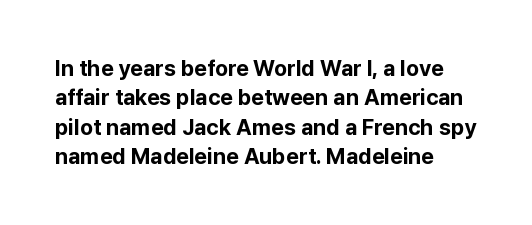
{"italic": "no", "bold": "yes", "underline": "no", "align": "left", "line_spacing": "normal", "line_spacing_ratio": 1.33, "letter_spacing": "normal", "letter_spacing_em": 0.0, "glyph_px": 22}
